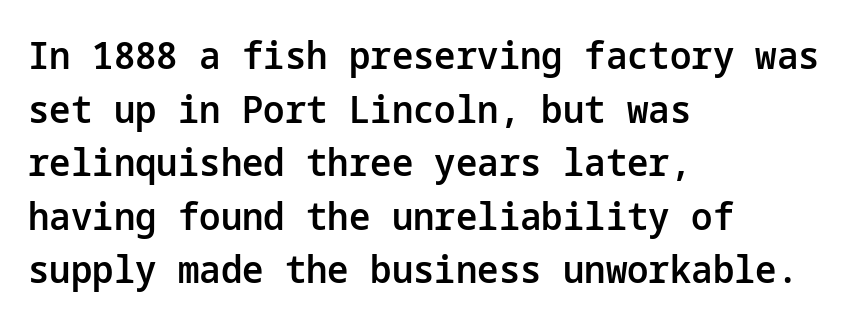
{"serif": "no", "italic": "no", "bold": "semi", "weight": "semibold", "width": "normal", "stroke_contrast": "low", "x_height": "medium", "underline": "no", "align": "left", "line_spacing": "normal", "line_spacing_ratio": 1.41, "letter_spacing": "normal", "letter_spacing_em": 0.0, "glyph_px": 38}
